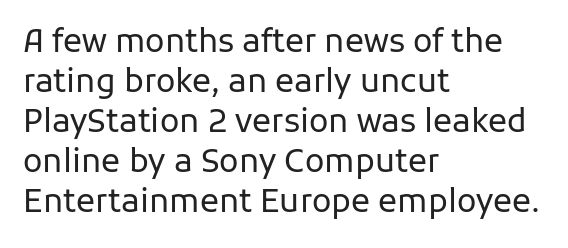
Q: Is the text bold? A: No.
Q: Is the text italic (slanted)? A: No, it is upright.
Q: Is the typeface a serif or a sans-serif typeface? A: Sans-serif.
Q: Is the text underlined? A: No.
Q: How is the paragraph aligned? A: Left-aligned.
Q: Is the spacing between letters normal or unusually wide? A: Normal.
Q: Is the spacing between lines tight, normal or loose? A: Normal.
Q: Width (condensed, normal, or wide)? A: Normal.
Q: Stroke contrast? A: Low.
Q: x-height? A: Medium.
Q: Monospaced? A: No.
